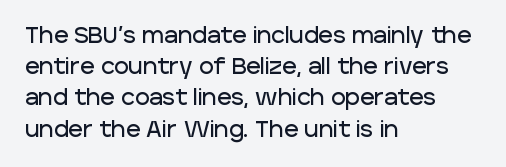
Q: Is the text italic (slanted)? A: No, it is upright.
Q: Is the text underlined? A: No.
Q: How is the paragraph aligned? A: Left-aligned.
Q: Is the spacing between letters normal or unusually wide? A: Normal.
Q: Is the spacing between lines tight, normal or loose? A: Normal.
